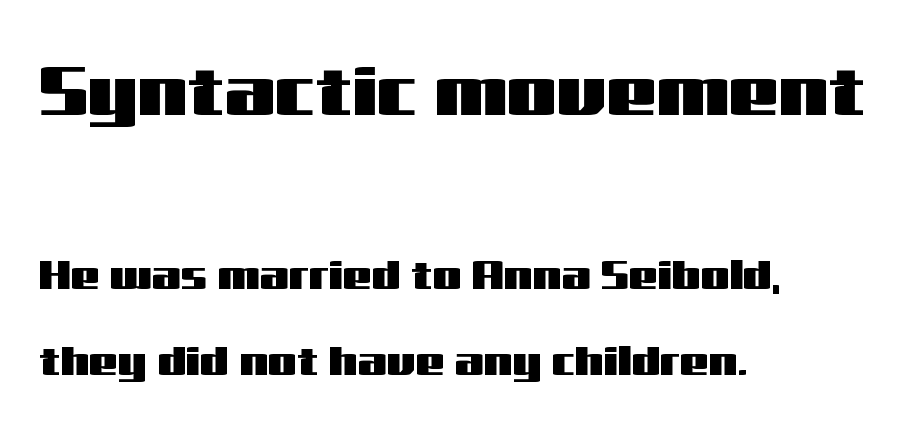
{"serif": "no", "italic": "no", "width": "wide", "stroke_contrast": "medium", "x_height": "medium", "monospaced": "no", "underline": "no", "align": "left", "line_spacing": "loose", "line_spacing_ratio": 2.1, "letter_spacing": "normal", "letter_spacing_em": 0.0, "larger_block": "first", "size_ratio": 1.73, "glyph_px": 71}
